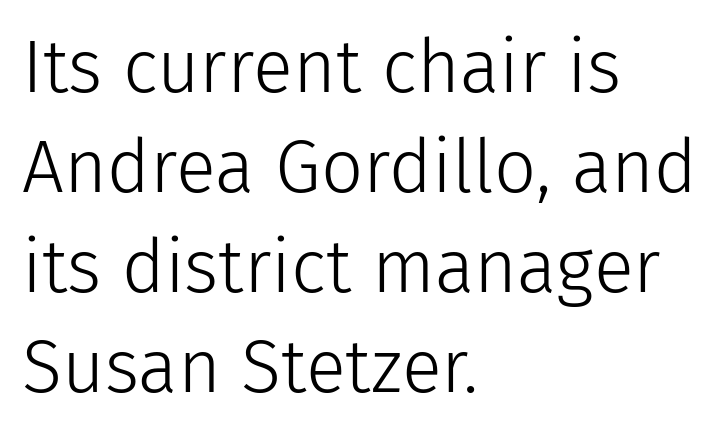
Q: Is the text bold? A: No.
Q: Is the text italic (slanted)? A: No, it is upright.
Q: Is the typeface a serif or a sans-serif typeface? A: Sans-serif.
Q: Is the text underlined? A: No.
Q: How is the paragraph aligned? A: Left-aligned.
Q: Is the spacing between letters normal or unusually wide? A: Normal.
Q: Is the spacing between lines tight, normal or loose? A: Normal.
Q: Width (condensed, normal, or wide)? A: Normal.
Q: Stroke contrast? A: Low.
Q: x-height? A: Medium.
Q: Monospaced? A: No.
